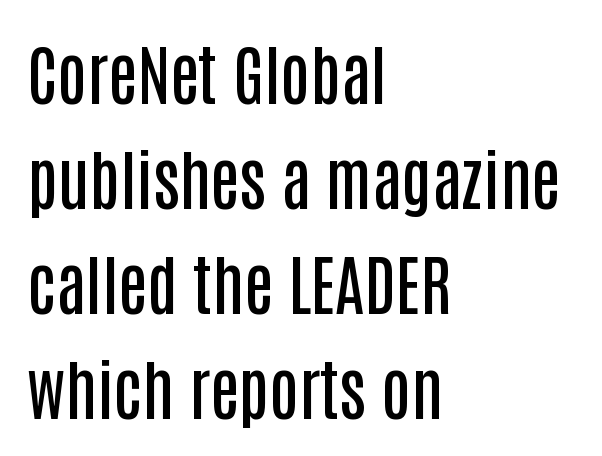
Q: Is the text bold? A: Semi-bold.
Q: Is the text italic (slanted)? A: No, it is upright.
Q: Is the typeface a serif or a sans-serif typeface? A: Sans-serif.
Q: Is the text underlined? A: No.
Q: How is the paragraph aligned? A: Left-aligned.
Q: Is the spacing between letters normal or unusually wide? A: Normal.
Q: Is the spacing between lines tight, normal or loose? A: Normal.
Q: Width (condensed, normal, or wide)? A: Condensed.
Q: Stroke contrast? A: Low.
Q: x-height? A: Large.
Q: Monospaced? A: No.
